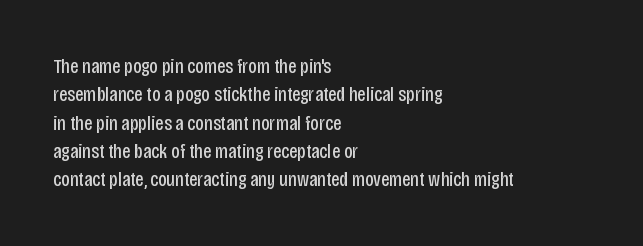
Q: Is the text bold? A: No.
Q: Is the text italic (slanted)? A: No, it is upright.
Q: Is the text underlined? A: No.
Q: How is the paragraph aligned? A: Left-aligned.
Q: Is the spacing between letters normal or unusually wide? A: Normal.
Q: Is the spacing between lines tight, normal or loose? A: Normal.
